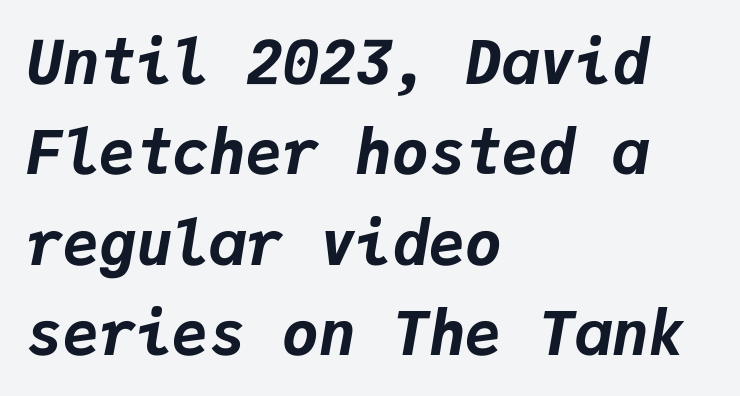
Q: Is the text bold? A: Yes.
Q: Is the text italic (slanted)? A: Yes, it leans right by about 9 degrees.
Q: Is the text underlined? A: No.
Q: How is the paragraph aligned? A: Left-aligned.
Q: Is the spacing between letters normal or unusually wide? A: Normal.
Q: Is the spacing between lines tight, normal or loose? A: Normal.
Q: Width (condensed, normal, or wide)? A: Normal.
Q: Stroke contrast? A: Low.
Q: x-height? A: Medium.
Q: Monospaced? A: Yes.
